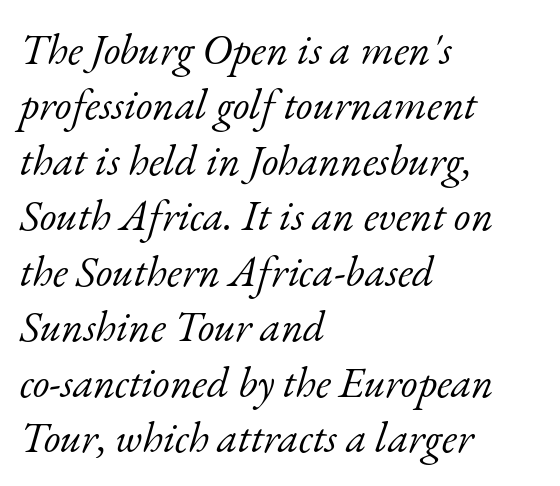
Q: Is the text bold? A: No.
Q: Is the text italic (slanted)? A: Yes, it leans right by about 17 degrees.
Q: Is the typeface a serif or a sans-serif typeface? A: Serif.
Q: Is the text underlined? A: No.
Q: How is the paragraph aligned? A: Left-aligned.
Q: Is the spacing between letters normal or unusually wide? A: Normal.
Q: Is the spacing between lines tight, normal or loose? A: Normal.
Q: Width (condensed, normal, or wide)? A: Normal.
Q: Stroke contrast? A: Low.
Q: x-height? A: Small.
Q: Monospaced? A: No.
